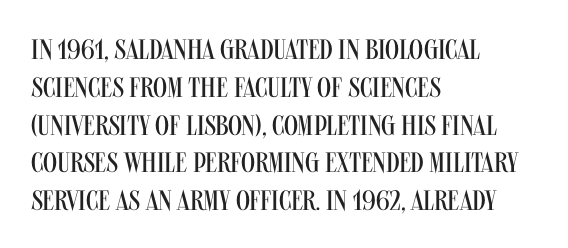
The image shows 28 px regular-weight, condensed sans-serif type, upright; set left-aligned, normal line spacing (1.35x), normal letter spacing, not underlined; medium stroke contrast and a large x-height.
